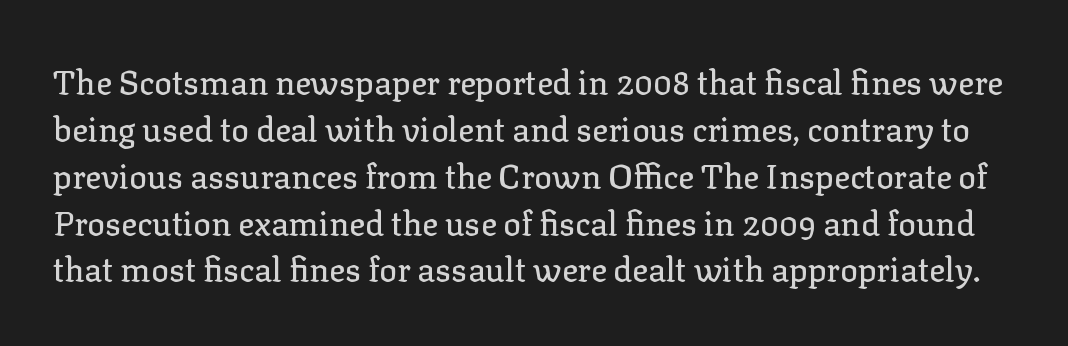
Q: Is the text italic (slanted)? A: No, it is upright.
Q: Is the typeface a serif or a sans-serif typeface? A: Serif.
Q: Is the text underlined? A: No.
Q: Is the spacing between letters normal or unusually wide? A: Normal.
Q: Is the spacing between lines tight, normal or loose? A: Normal.
Q: Width (condensed, normal, or wide)? A: Normal.
Q: Stroke contrast? A: Low.
Q: x-height? A: Medium.
Q: Monospaced? A: No.
